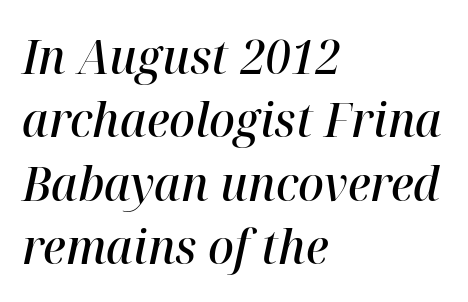
Q: Is the text bold? A: Semi-bold.
Q: Is the text italic (slanted)? A: Yes, it leans right by about 12 degrees.
Q: Is the text underlined? A: No.
Q: How is the paragraph aligned? A: Left-aligned.
Q: Is the spacing between letters normal or unusually wide? A: Normal.
Q: Is the spacing between lines tight, normal or loose? A: Normal.
Q: Width (condensed, normal, or wide)? A: Normal.
Q: Stroke contrast? A: High.
Q: x-height? A: Medium.
Q: Monospaced? A: No.
